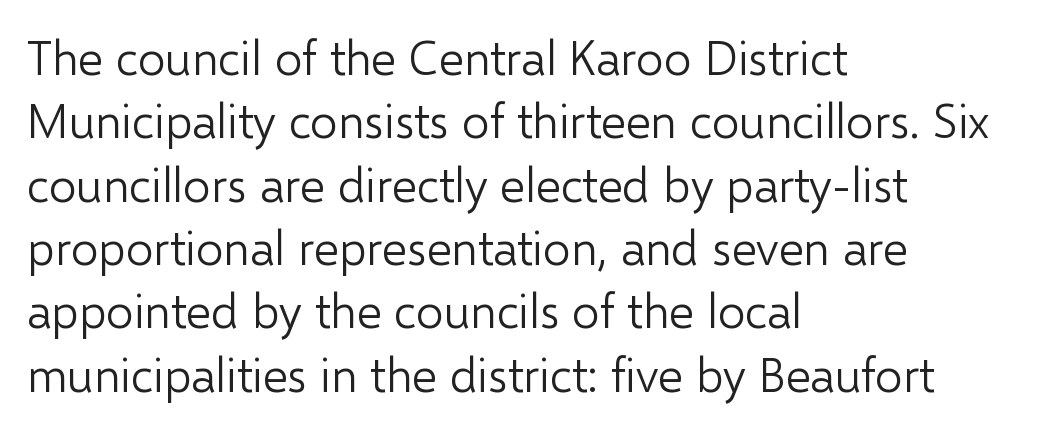
The image shows 48 px light sans-serif type, upright; set left-aligned, normal line spacing (1.32x), normal letter spacing, not underlined; low stroke contrast and a medium x-height.
